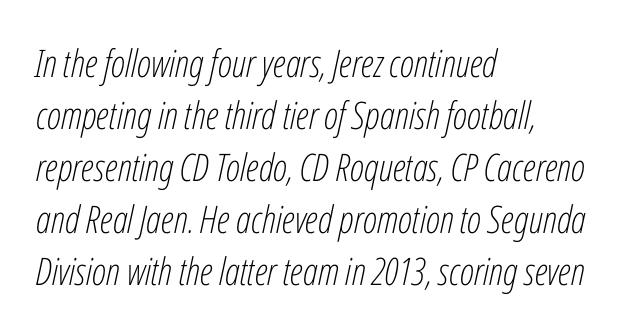
Compared with typical paragraphs, the rows here are spaced about the same. Every character sits at an angle, as italics do. The space directly below the letters is spotless. Varying glyph widths throughout — classic text-font behaviour. The passage shown is not bold in any degree. The compositor pushed each line to the left boundary.
